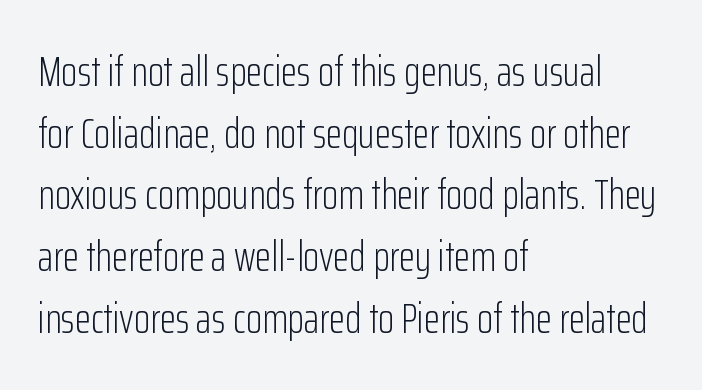
Q: Is the text bold? A: No.
Q: Is the text italic (slanted)? A: No, it is upright.
Q: Is the typeface a serif or a sans-serif typeface? A: Sans-serif.
Q: Is the text underlined? A: No.
Q: How is the paragraph aligned? A: Left-aligned.
Q: Is the spacing between letters normal or unusually wide? A: Normal.
Q: Is the spacing between lines tight, normal or loose? A: Normal.
Q: Width (condensed, normal, or wide)? A: Condensed.
Q: Stroke contrast? A: Low.
Q: x-height? A: Medium.
Q: Monospaced? A: No.
